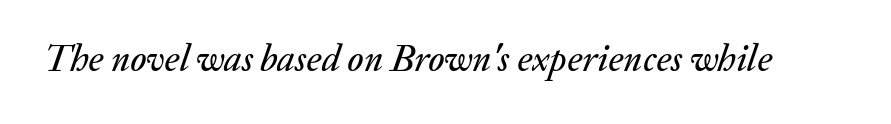
Rule under the text: the space is simply empty. Each letter keeps its own natural width here, so spacing adapts to shape. Compared with typical body copy, the letter spacing here is the same. Would a proofreader flag this as italicized? Yes.
